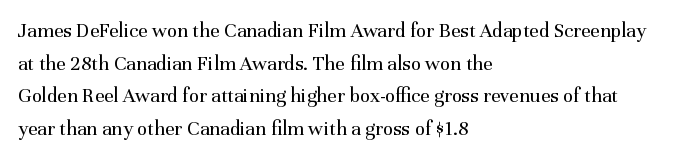
The image shows 21 px text type, upright; set left-aligned, normal line spacing (1.55x), normal letter spacing, not underlined.
